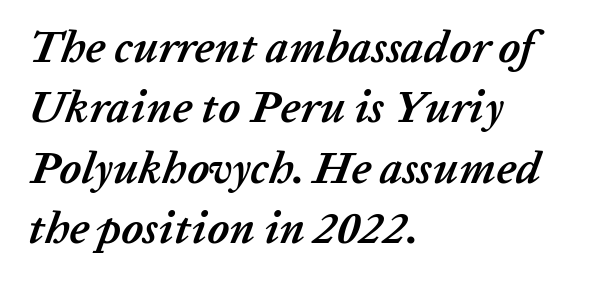
The image shows 45 px semibold type, italic (leaning right); set left-aligned, normal line spacing (1.34x), normal letter spacing, not underlined; low stroke contrast and a medium x-height.
